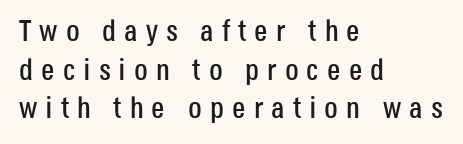
These lines are rendered in a variable-pitch font. A roman cut, with each character standing at attention. Here the glyphs are tracked loosely, breaking word shapes into spaced letters. A bare baseline throughout the passage.
